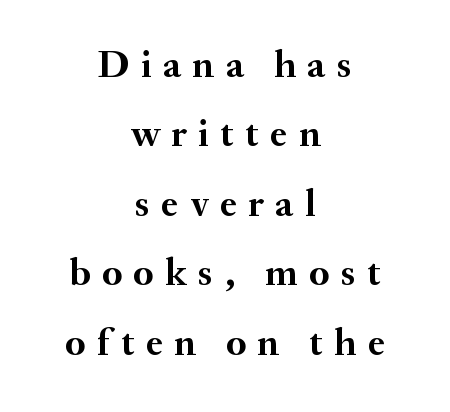
Honestly, there is no underline to notice here at all. This is the regular roman posture of the typeface. This sample has the flowing, uneven cadence of proportional lettering. The line texture is sparse and dotted thanks to wide tracking. Notice how the passage keeps no hard edge, just a central spine. How heavy is the stroke? Heavy — this is a bold.
